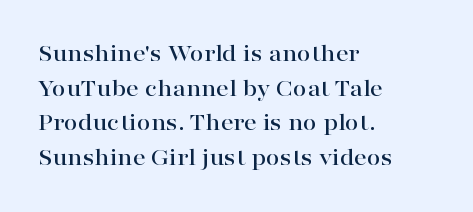
The image shows 25 px text type, upright; set left-aligned, normal line spacing (1.39x), normal letter spacing, not underlined.
